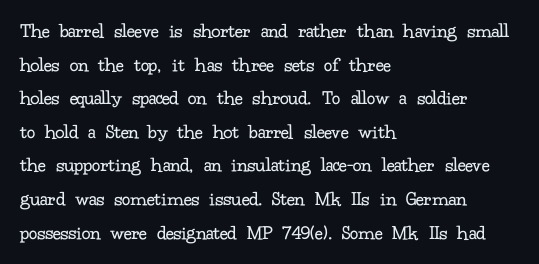
The image shows 21 px text type, upright; set left-aligned, normal line spacing (1.6x), normal letter spacing, not underlined.
